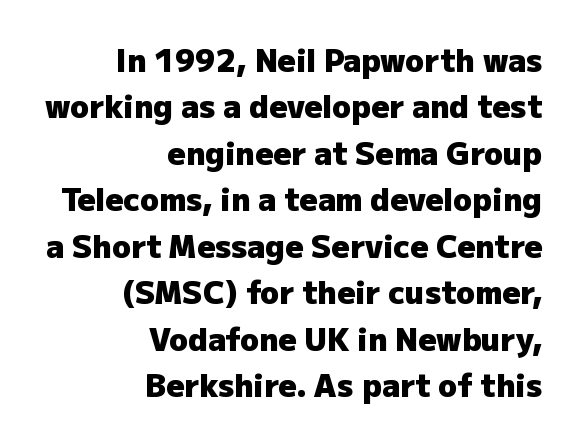
Observe the absence of serifs on each vertical stroke in this sample. The lines sit at an ordinary, default distance from one another. No word sits above an underline. Horizontal alignment here is rightward, an uncommon choice for prose. Spacing verdict: proportional, widths tailored to each character.
